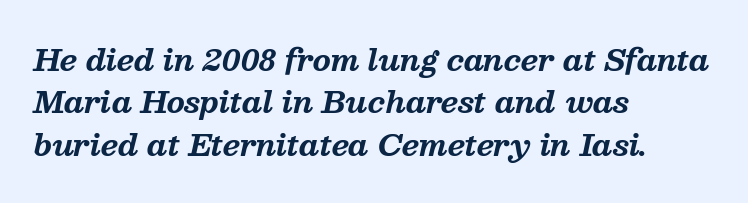
The image shows 29 px bold serif type, italic (leaning right); set left-aligned, normal line spacing (1.46x), normal letter spacing, not underlined; medium stroke contrast and a medium x-height.
